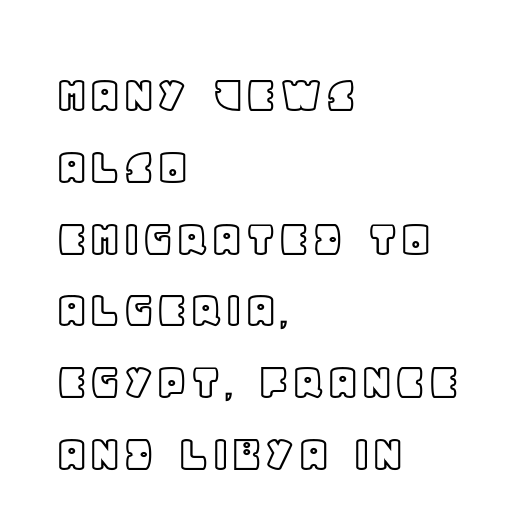
Q: Is the text italic (slanted)? A: No, it is upright.
Q: Is the text underlined? A: No.
Q: How is the paragraph aligned? A: Left-aligned.
Q: Is the spacing between letters normal or unusually wide? A: Normal.
Q: Is the spacing between lines tight, normal or loose? A: Normal.
Q: Width (condensed, normal, or wide)? A: Normal.
Q: x-height? A: Large.
Q: Monospaced? A: No.
